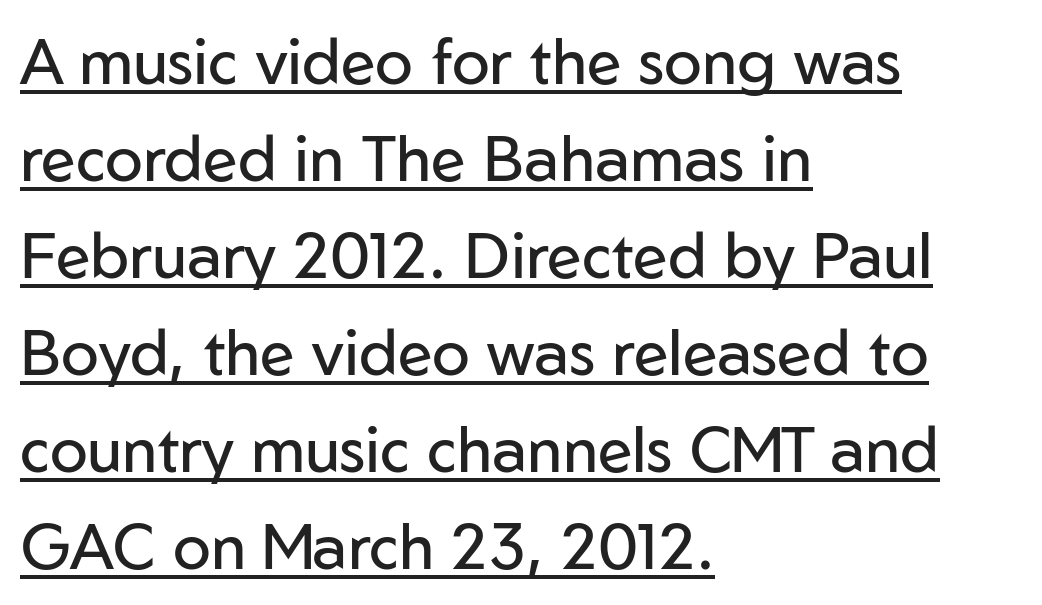
The image shows 63 px regular-weight sans-serif type, upright; set left-aligned, normal line spacing (1.54x), normal letter spacing, underlined; low stroke contrast and a medium x-height.
